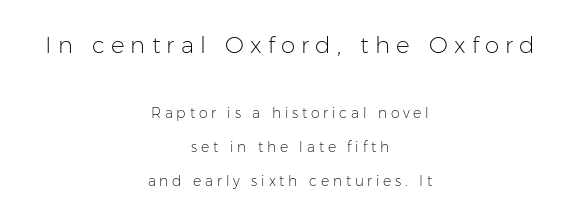
The image shows 23 px text type, upright; set centered, loose line spacing (2.43x), unusually wide letter spacing (+0.27 em), not underlined; the first (top) block is 1.64x larger.
